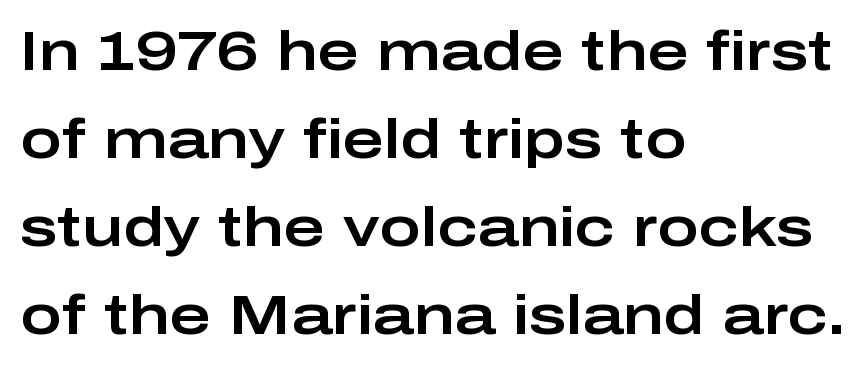
Q: Is the text italic (slanted)? A: No, it is upright.
Q: Is the typeface a serif or a sans-serif typeface? A: Sans-serif.
Q: Is the text underlined? A: No.
Q: How is the paragraph aligned? A: Left-aligned.
Q: Is the spacing between letters normal or unusually wide? A: Normal.
Q: Is the spacing between lines tight, normal or loose? A: Normal.
Q: Width (condensed, normal, or wide)? A: Wide.
Q: Stroke contrast? A: Low.
Q: x-height? A: Medium.
Q: Monospaced? A: No.
